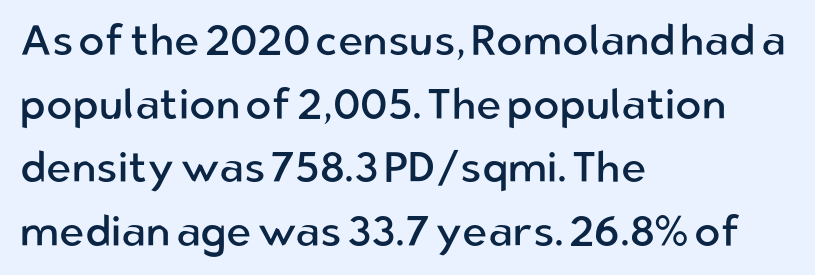
{"serif": "no", "italic": "no", "bold": "no", "weight": "regular", "width": "normal", "stroke_contrast": "low", "x_height": "medium", "monospaced": "no", "underline": "no", "align": "left", "line_spacing": "normal", "line_spacing_ratio": 1.48, "letter_spacing": "normal", "letter_spacing_em": 0.0, "glyph_px": 43}
